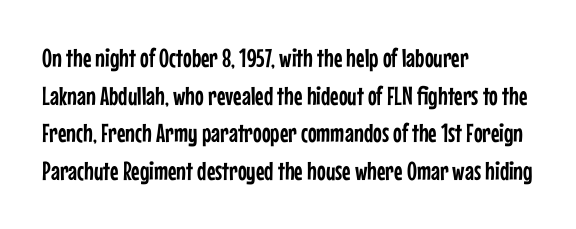
{"italic": "no", "underline": "no", "align": "left", "line_spacing": "normal", "line_spacing_ratio": 1.45, "letter_spacing": "normal", "letter_spacing_em": 0.0, "glyph_px": 26}
